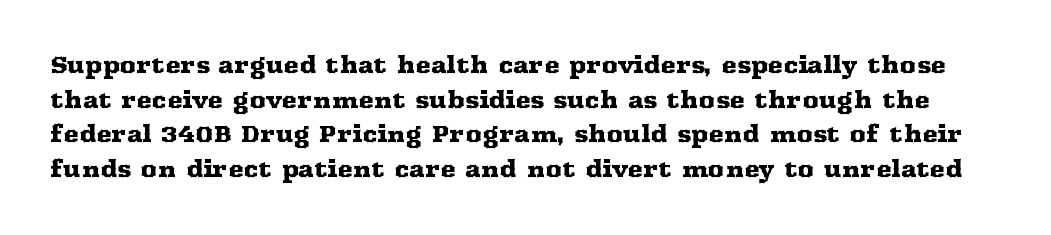
{"italic": "no", "underline": "no", "line_spacing": "normal", "line_spacing_ratio": 1.51, "letter_spacing": "normal", "letter_spacing_em": 0.0, "glyph_px": 23}
